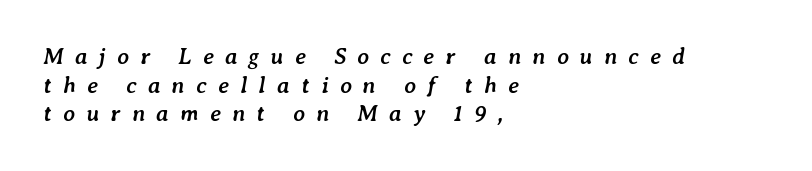
Q: Is the text bold? A: Yes.
Q: Is the text italic (slanted)? A: Yes, it leans right by about 7 degrees.
Q: Is the text underlined? A: No.
Q: How is the paragraph aligned? A: Left-aligned.
Q: Is the spacing between letters normal or unusually wide? A: Unusually wide.
